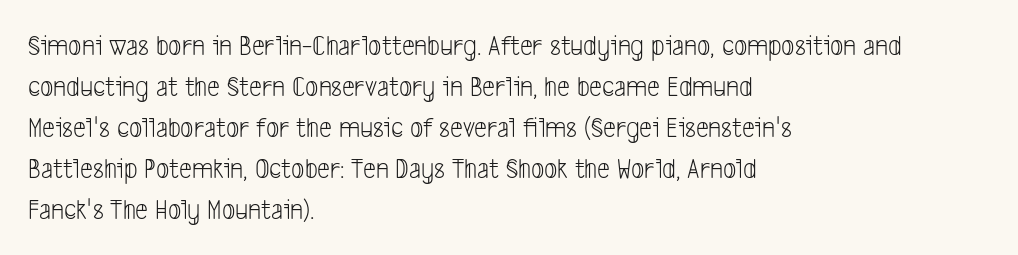
Proportional: the letters do not fall into vertical columns. Type style note: lacks serifs. Is the stroke heavy? The answer is a plain regular-or-lighter. The string is rendered with underlining switched off. Is the letter spacing exaggerated? No — it looks like the ordinary default. The designer left line spacing at the default.
